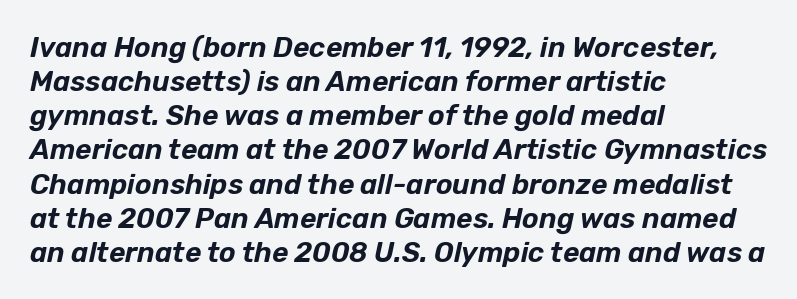
Q: Is the text italic (slanted)? A: Yes, it leans right by about 12 degrees.
Q: Is the text underlined? A: No.
Q: How is the paragraph aligned? A: Left-aligned.
Q: Is the spacing between letters normal or unusually wide? A: Normal.
Q: Width (condensed, normal, or wide)? A: Normal.
Q: Stroke contrast? A: Low.
Q: x-height? A: Medium.
Q: Monospaced? A: No.
